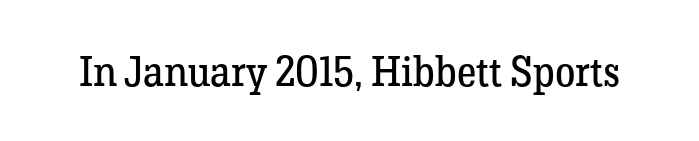
The image shows 41 px regular-weight serif type, upright; set normal letter spacing, not underlined; low stroke contrast and a medium x-height.
